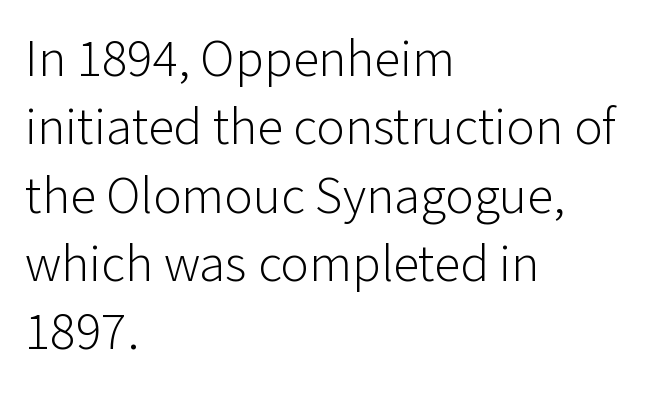
The image shows 53 px light sans-serif type, upright; set left-aligned, normal line spacing (1.29x), normal letter spacing, not underlined; low stroke contrast and a medium x-height.
